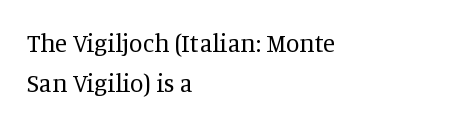
Each word holds together tightly as a unit, with standard inter-letter gaps. Each new line begins a customary step beneath the previous one. The rendering anchors every line to the left-hand side. Summary of weight: not heavy and not bold. The passage shown is not underscored anywhere.
